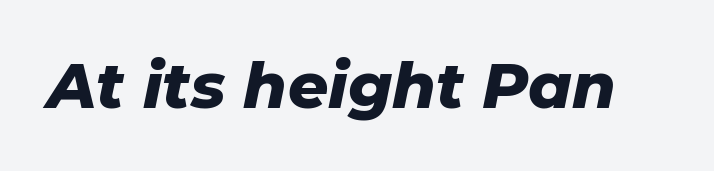
In terms of weight, the rendering is a true, heavy bold. Is this a fixed-width face? No — the glyphs have proportional, varying widths. You can tell it's italic because the verticals aren't actually vertical. Rule under the text: the space is simply empty. Does extra space separate the letters? No, they use regular spacing.
